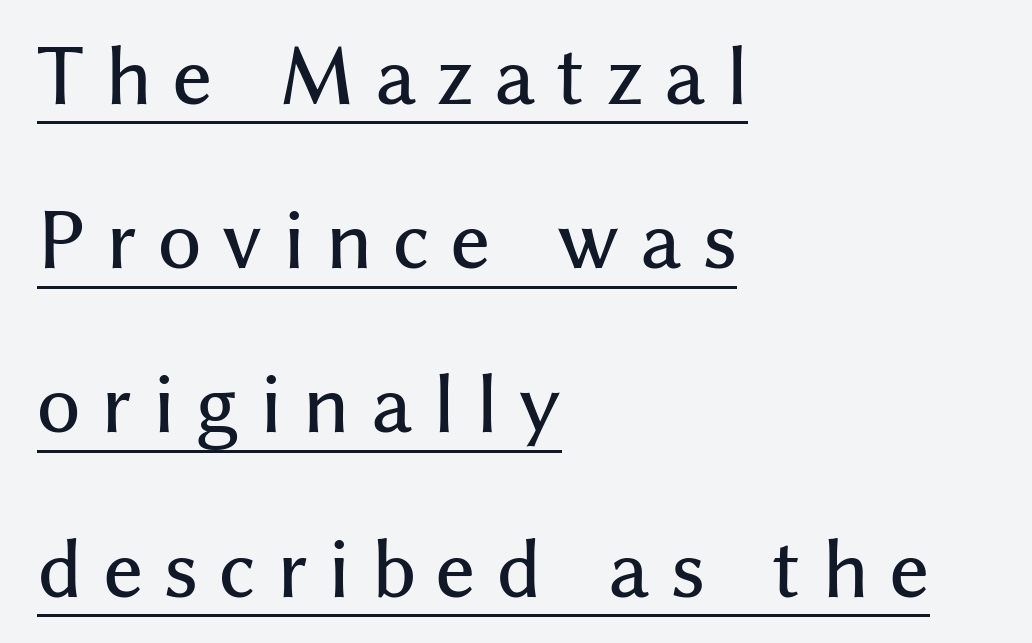
Q: Is the text italic (slanted)? A: No, it is upright.
Q: Is the typeface a serif or a sans-serif typeface? A: Sans-serif.
Q: Is the text underlined? A: Yes.
Q: How is the paragraph aligned? A: Left-aligned.
Q: Is the spacing between letters normal or unusually wide? A: Unusually wide.
Q: Is the spacing between lines tight, normal or loose? A: Loose.
Q: Width (condensed, normal, or wide)? A: Normal.
Q: Stroke contrast? A: Medium.
Q: x-height? A: Medium.
Q: Monospaced? A: No.
